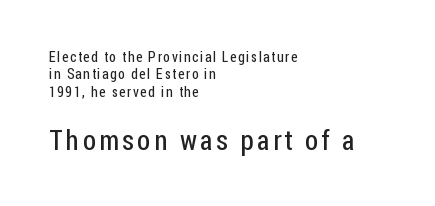
{"serif": "no", "italic": "no", "bold": "no", "weight": "regular", "width": "condensed", "stroke_contrast": "low", "x_height": "medium", "monospaced": "no", "underline": "no", "align": "left", "line_spacing": "normal", "line_spacing_ratio": 1.25, "larger_block": "second", "size_ratio": 2.0, "glyph_px": 28}
